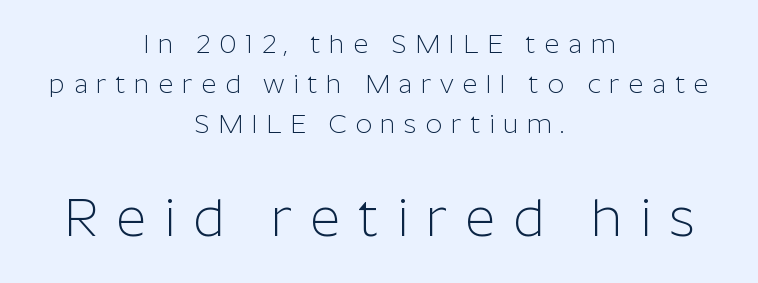
These lines sit exactly where default settings would place them. Tall strokes in this sample are plumb rather than angled. Is the lower block the larger one? Yes — the lower block carries the bigger type. Proportional: the letters do not fall into vertical columns. Layout note: lines centered. Stroke thickness stays within the range of a standard reading face or lighter.
